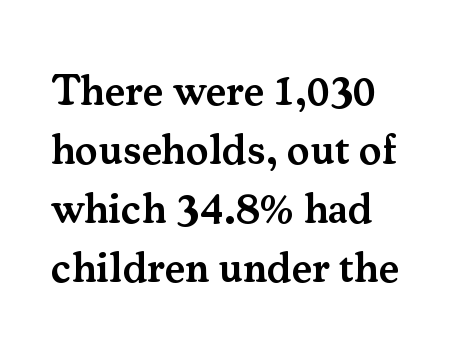
A typesetter would call this proportional, since set widths differ per character. The face used here is seriffed, in the tradition of book romans. The setting favours the left margin, as ordinary paragraphs usually do. This is the in-between weight designers call semibold or demi. These lines sit exactly where default settings would place them.
